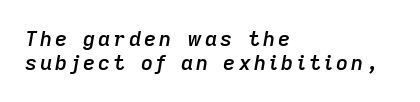
Slanted lettering throughout. Has an underline been added? It has not. Students, this is semibold: more ink than regular, less than bold. The passage shown stacks its lines with hardly any gap. Where is the straight margin? On the left.
